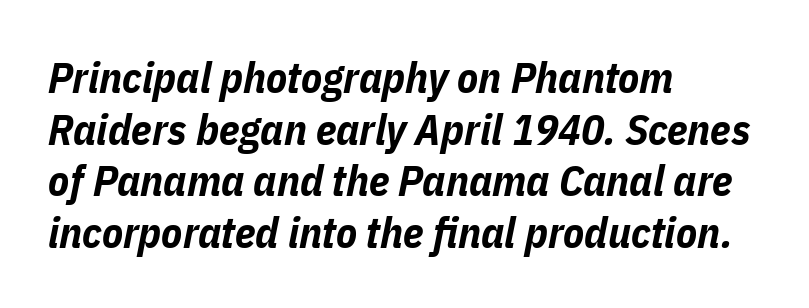
The image shows 43 px bold, condensed type, italic (leaning right); set left-aligned, line spacing 1.2x, normal letter spacing, not underlined; low stroke contrast and a medium x-height.
